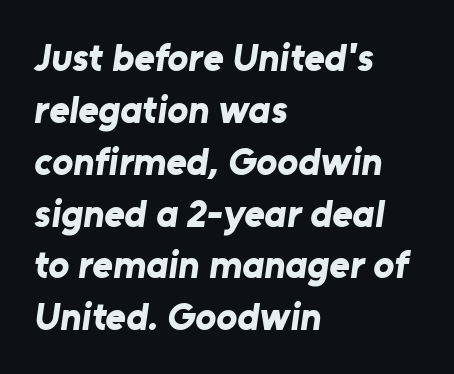
{"serif": "no", "bold": "yes", "weight": "bold", "width": "normal", "stroke_contrast": "low", "x_height": "medium", "monospaced": "no", "underline": "no", "align": "left", "line_spacing": "normal", "line_spacing_ratio": 1.33, "letter_spacing": "normal", "letter_spacing_em": 0.0, "glyph_px": 39}
